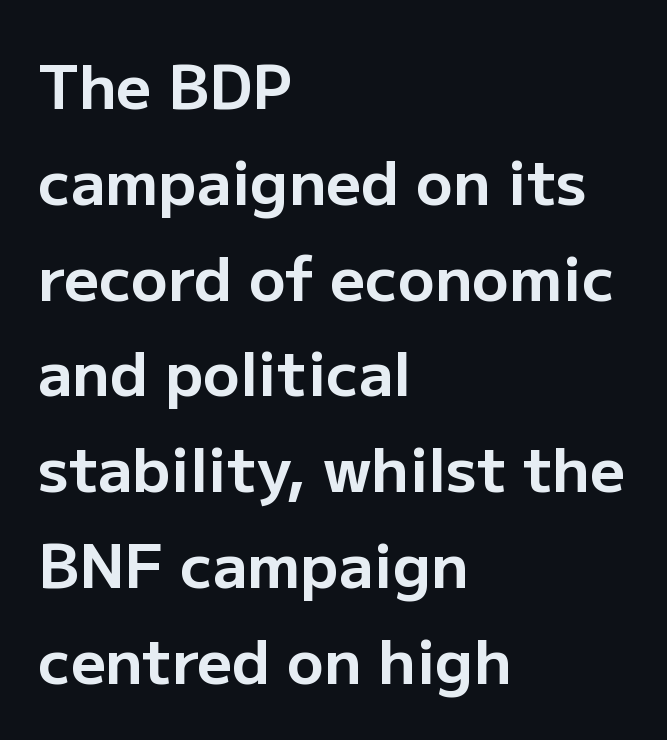
Q: Is the text bold? A: Yes.
Q: Is the text italic (slanted)? A: No, it is upright.
Q: Is the typeface a serif or a sans-serif typeface? A: Sans-serif.
Q: Is the text underlined? A: No.
Q: How is the paragraph aligned? A: Left-aligned.
Q: Is the spacing between letters normal or unusually wide? A: Normal.
Q: Is the spacing between lines tight, normal or loose? A: Normal.
Q: Width (condensed, normal, or wide)? A: Normal.
Q: Stroke contrast? A: Low.
Q: x-height? A: Medium.
Q: Monospaced? A: No.
